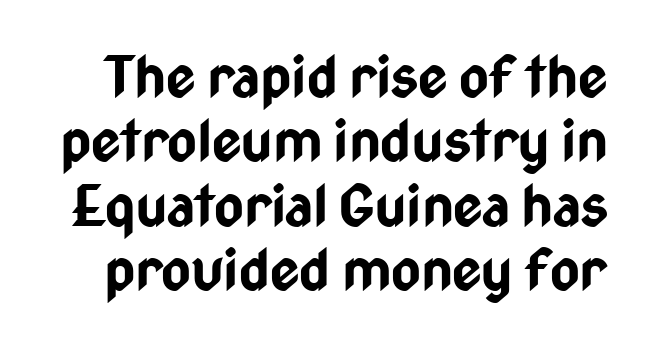
Q: Is the text bold? A: Yes.
Q: Is the text italic (slanted)? A: No, it is upright.
Q: Is the typeface a serif or a sans-serif typeface? A: Sans-serif.
Q: Is the text underlined? A: No.
Q: Is the spacing between letters normal or unusually wide? A: Normal.
Q: Is the spacing between lines tight, normal or loose? A: Tight.
Q: Width (condensed, normal, or wide)? A: Condensed.
Q: Stroke contrast? A: Low.
Q: x-height? A: Medium.
Q: Monospaced? A: No.
